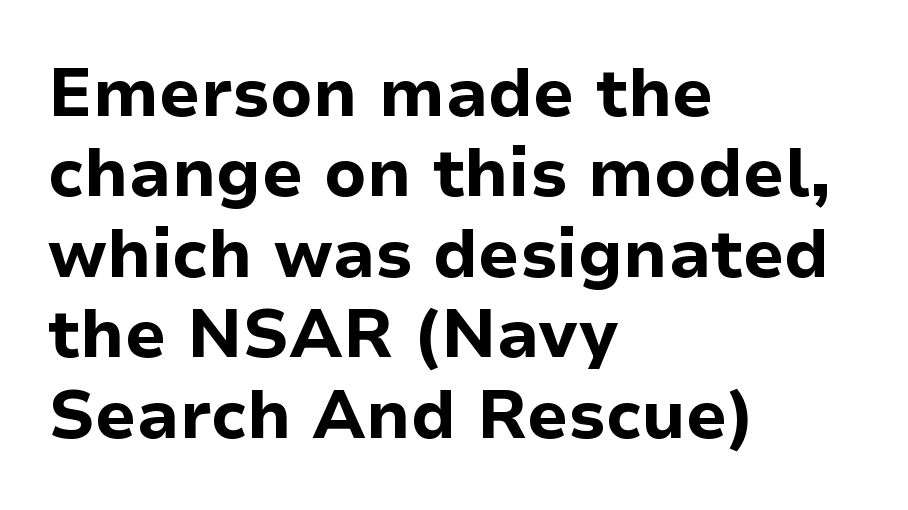
Q: Is the text bold? A: Yes.
Q: Is the text italic (slanted)? A: No, it is upright.
Q: Is the typeface a serif or a sans-serif typeface? A: Sans-serif.
Q: Is the text underlined? A: No.
Q: How is the paragraph aligned? A: Left-aligned.
Q: Is the spacing between letters normal or unusually wide? A: Normal.
Q: Width (condensed, normal, or wide)? A: Normal.
Q: Stroke contrast? A: Low.
Q: x-height? A: Medium.
Q: Monospaced? A: No.
